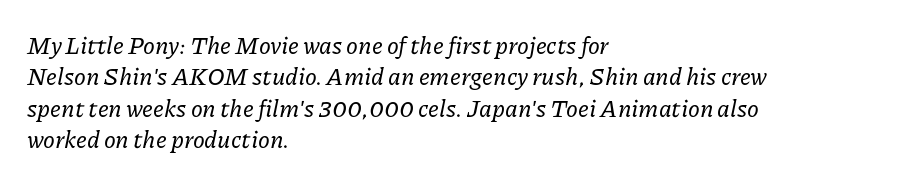
The image shows 24 px text type, italic (leaning right); set left-aligned, normal line spacing (1.31x), normal letter spacing, not underlined.
